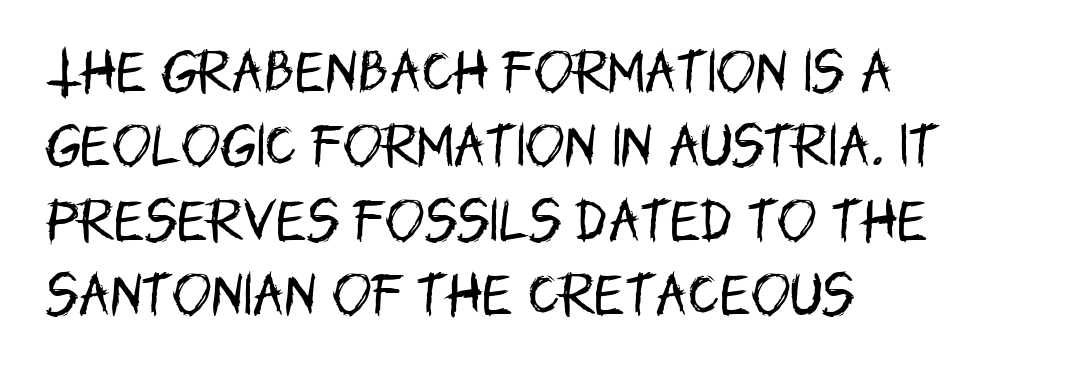
{"serif": "no", "italic": "no", "bold": "no", "weight": "regular", "width": "condensed", "stroke_contrast": "low", "x_height": "large", "monospaced": "no", "underline": "no", "align": "left", "line_spacing": "normal", "line_spacing_ratio": 1.58, "letter_spacing": "normal", "letter_spacing_em": 0.0, "glyph_px": 47}
